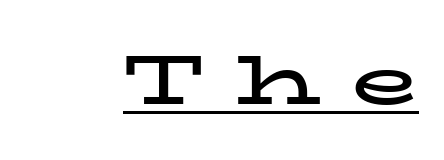
The image shows 69 px bold, wide serif type, upright; set unusually wide letter spacing (+0.45 em), underlined; low stroke contrast and a medium x-height.
